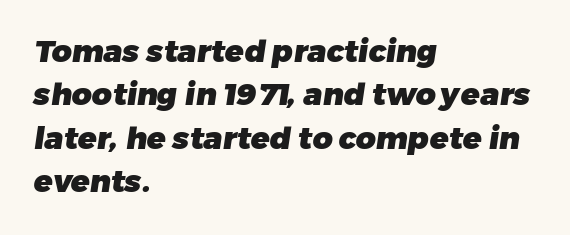
This block has exactly the height ordinary leading produces. The space directly below the letters is spotless. Do the characters align in a grid? No, the font is proportional. The typesetting leans heavy: a genuine bold.
